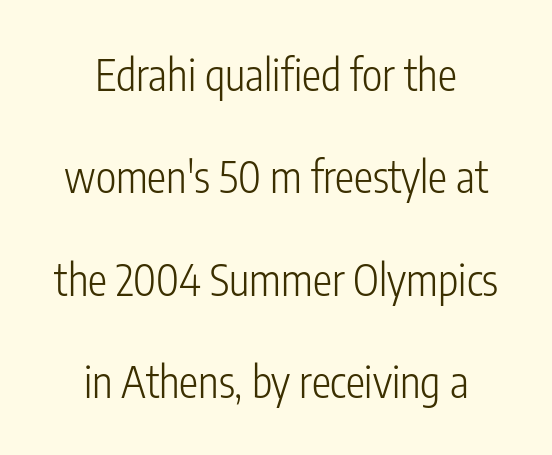
{"serif": "no", "italic": "no", "bold": "no", "weight": "light", "width": "condensed", "stroke_contrast": "low", "x_height": "medium", "monospaced": "no", "underline": "no", "align": "center", "line_spacing": "loose", "line_spacing_ratio": 2.38, "letter_spacing": "normal", "letter_spacing_em": 0.0, "glyph_px": 43}
